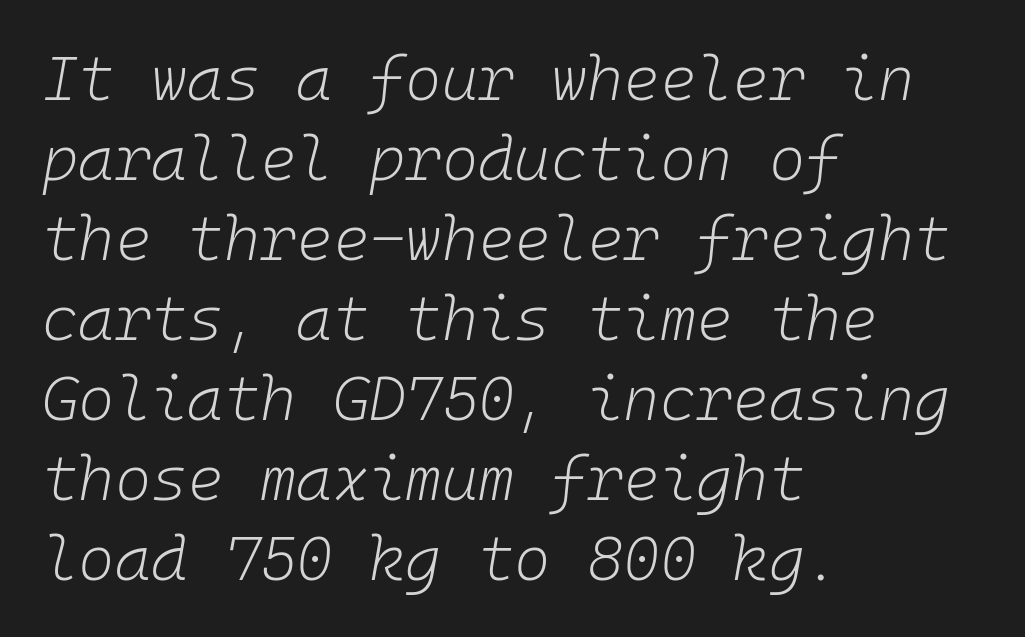
Counters stay open thanks to moderate or lighter strokes. The paragraph has a hard left edge and a soft right edge. Each word holds together tightly as a unit, with standard inter-letter gaps. The whole block is typeset with a tilt. Only glyphs here, with clear space below each row.
